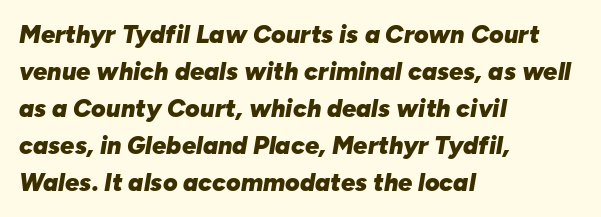
The image shows 25 px bold type, italic (leaning right); set left-aligned, normal line spacing (1.48x), normal letter spacing, not underlined.
